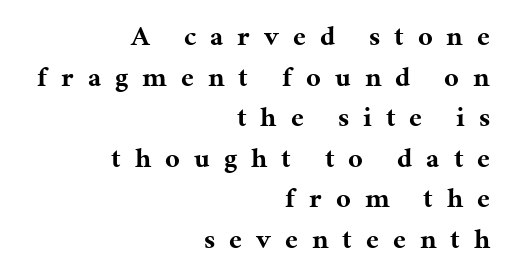
Q: Is the text bold? A: Yes.
Q: Is the text italic (slanted)? A: No, it is upright.
Q: Is the typeface a serif or a sans-serif typeface? A: Serif.
Q: Is the text underlined? A: No.
Q: How is the paragraph aligned? A: Right-aligned.
Q: Is the spacing between letters normal or unusually wide? A: Unusually wide.
Q: Is the spacing between lines tight, normal or loose? A: Normal.
Q: Width (condensed, normal, or wide)? A: Normal.
Q: Stroke contrast? A: Medium.
Q: x-height? A: Medium.
Q: Monospaced? A: No.
